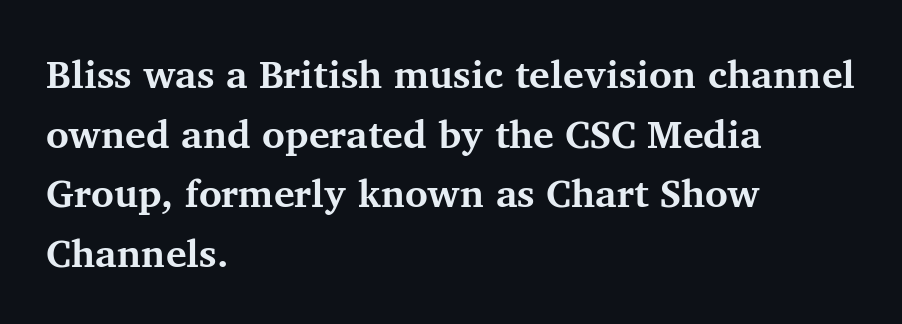
Q: Is the text bold? A: Yes.
Q: Is the text italic (slanted)? A: No, it is upright.
Q: Is the typeface a serif or a sans-serif typeface? A: Serif.
Q: Is the text underlined? A: No.
Q: How is the paragraph aligned? A: Left-aligned.
Q: Is the spacing between letters normal or unusually wide? A: Normal.
Q: Is the spacing between lines tight, normal or loose? A: Normal.
Q: Width (condensed, normal, or wide)? A: Normal.
Q: Stroke contrast? A: Medium.
Q: x-height? A: Medium.
Q: Monospaced? A: No.
